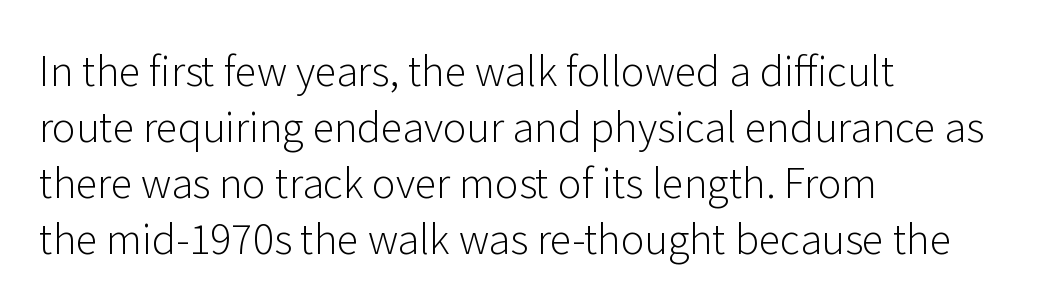
Q: Is the text bold? A: No.
Q: Is the text italic (slanted)? A: No, it is upright.
Q: Is the typeface a serif or a sans-serif typeface? A: Sans-serif.
Q: Is the text underlined? A: No.
Q: How is the paragraph aligned? A: Left-aligned.
Q: Is the spacing between letters normal or unusually wide? A: Normal.
Q: Is the spacing between lines tight, normal or loose? A: Normal.
Q: Width (condensed, normal, or wide)? A: Normal.
Q: Stroke contrast? A: Low.
Q: x-height? A: Medium.
Q: Monospaced? A: No.
